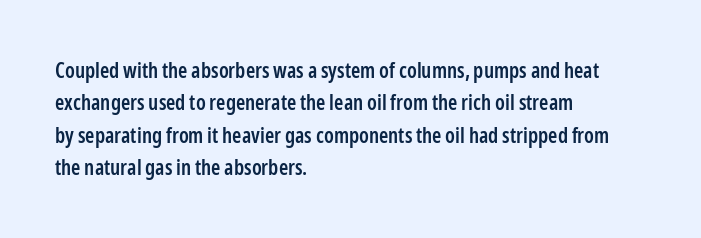
Q: Is the text bold? A: Semi-bold.
Q: Is the text italic (slanted)? A: No, it is upright.
Q: Is the text underlined? A: No.
Q: How is the paragraph aligned? A: Left-aligned.
Q: Is the spacing between letters normal or unusually wide? A: Normal.
Q: Is the spacing between lines tight, normal or loose? A: Normal.
